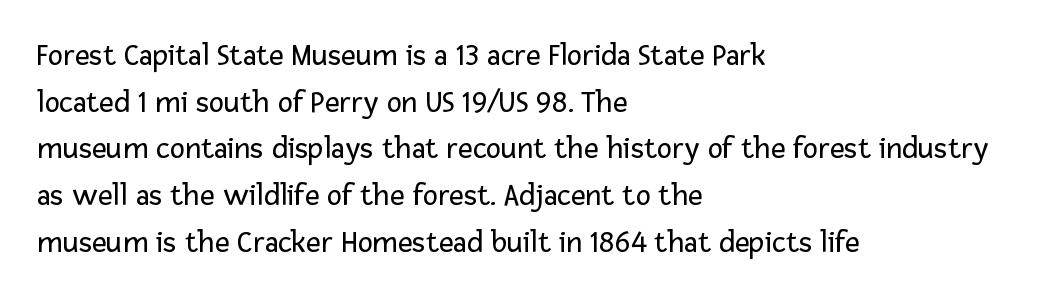
The image shows 32 px regular-weight sans-serif type, upright; set left-aligned, normal line spacing (1.46x), normal letter spacing, not underlined; low stroke contrast and a medium x-height.
